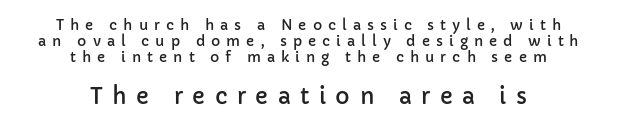
{"italic": "no", "underline": "no", "align": "center", "line_spacing": "tight", "line_spacing_ratio": 1.15, "letter_spacing": "wide", "letter_spacing_em": 0.43, "larger_block": "second", "size_ratio": 1.57, "glyph_px": 22}
